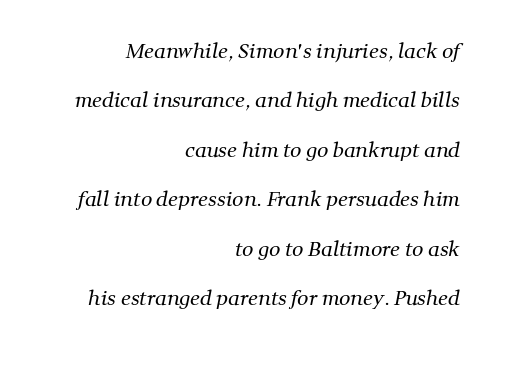
{"bold": "no", "underline": "no", "align": "right", "line_spacing": "loose", "line_spacing_ratio": 2.47, "letter_spacing": "normal", "letter_spacing_em": 0.0, "glyph_px": 20}
